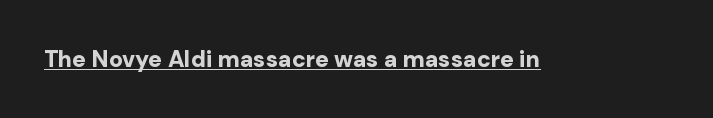
Heavy, bold letterforms. A rule runs beneath these lines of type. The type is set solid horizontally, with unmodified tracking. The lettering stays uniformly vertical, giving the passage a roman look.
